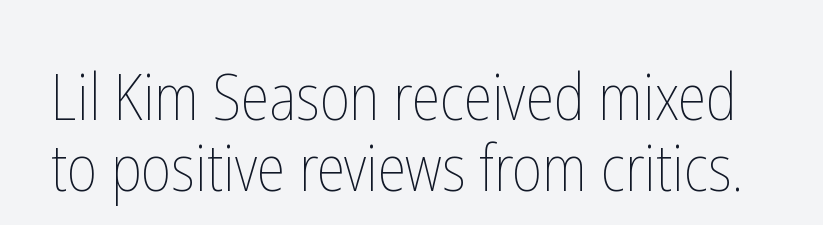
Vertical stems look standard width or narrower in stroke. Letter spacing: default. Quick note: interline space is minimal. Underlining? Definitely not there. Quick note: not italic, upright. Character widths vary here, with narrow letters taking less room than wide ones.
